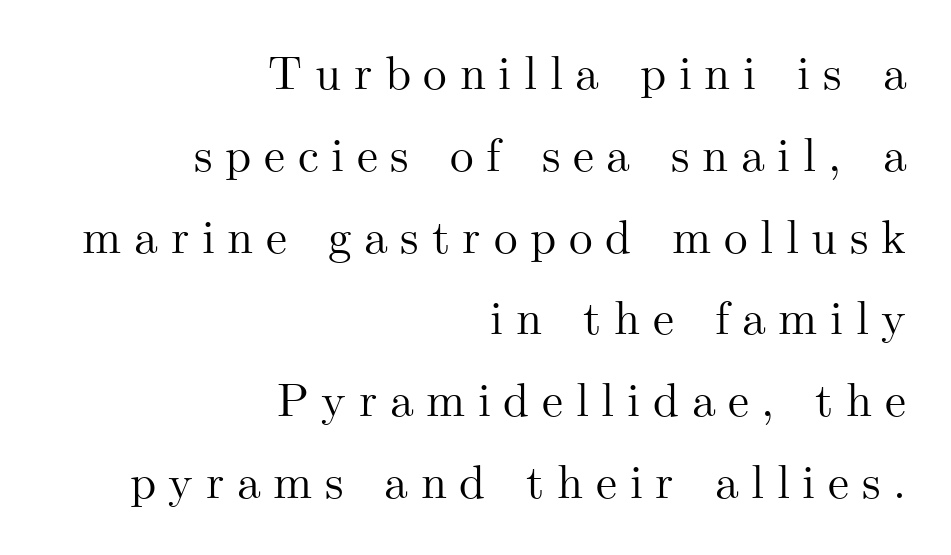
The image shows 47 px serif type, upright; set right-aligned, line spacing 1.74x, unusually wide letter spacing (+0.27 em), not underlined; medium stroke contrast and a small x-height.
